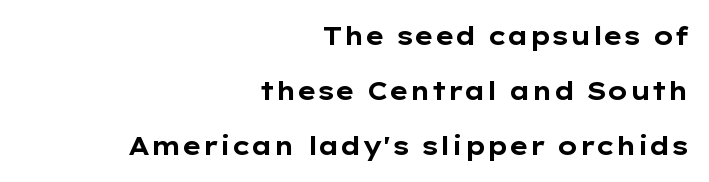
Q: Is the text bold? A: Yes.
Q: Is the text italic (slanted)? A: No, it is upright.
Q: Is the text underlined? A: No.
Q: How is the paragraph aligned? A: Right-aligned.
Q: Is the spacing between letters normal or unusually wide? A: Normal.
Q: Is the spacing between lines tight, normal or loose? A: Loose.
